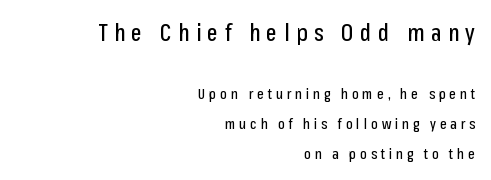
{"italic": "no", "underline": "no", "align": "right", "line_spacing": "loose", "line_spacing_ratio": 2.15, "letter_spacing": "wide", "letter_spacing_em": 0.28, "larger_block": "first", "size_ratio": 1.64, "glyph_px": 23}
